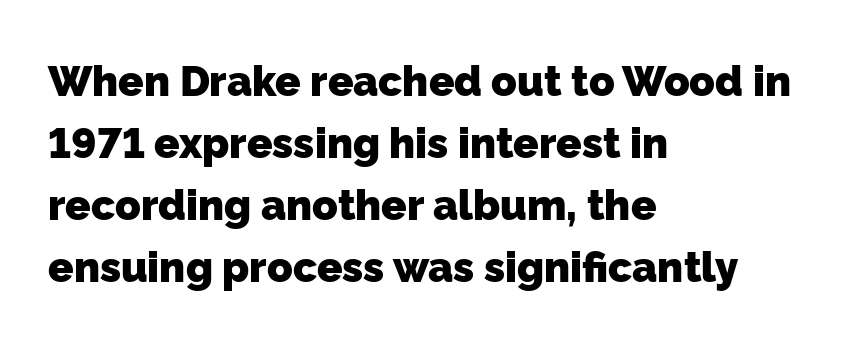
Q: Is the text bold? A: Yes.
Q: Is the typeface a serif or a sans-serif typeface? A: Sans-serif.
Q: Is the text underlined? A: No.
Q: How is the paragraph aligned? A: Left-aligned.
Q: Is the spacing between letters normal or unusually wide? A: Normal.
Q: Is the spacing between lines tight, normal or loose? A: Normal.
Q: Width (condensed, normal, or wide)? A: Normal.
Q: Stroke contrast? A: Low.
Q: x-height? A: Medium.
Q: Monospaced? A: No.
